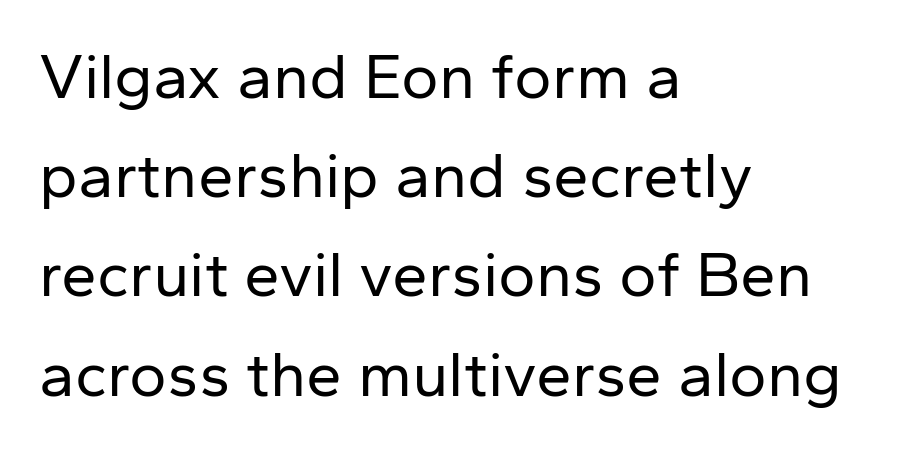
Q: Is the text bold? A: No.
Q: Is the text italic (slanted)? A: No, it is upright.
Q: Is the typeface a serif or a sans-serif typeface? A: Sans-serif.
Q: Is the text underlined? A: No.
Q: How is the paragraph aligned? A: Left-aligned.
Q: Is the spacing between letters normal or unusually wide? A: Normal.
Q: Is the spacing between lines tight, normal or loose? A: Normal.
Q: Width (condensed, normal, or wide)? A: Normal.
Q: Stroke contrast? A: Low.
Q: x-height? A: Medium.
Q: Monospaced? A: No.
